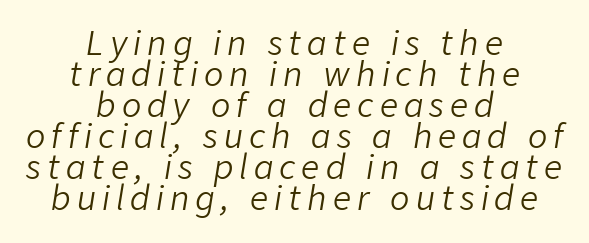
{"italic": "yes", "lean": "right", "slant_degrees": 9, "bold": "no", "weight": "light", "width": "normal", "stroke_contrast": "low", "x_height": "medium", "monospaced": "no", "underline": "no", "align": "center", "line_spacing": "tight", "line_spacing_ratio": 0.97, "glyph_px": 32}
